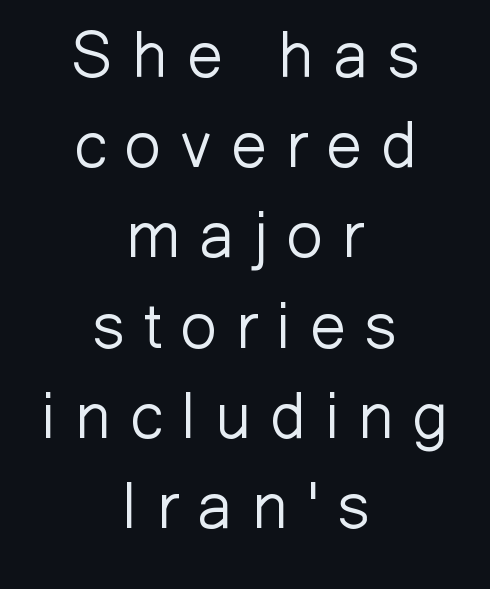
{"serif": "no", "italic": "no", "bold": "no", "weight": "light", "width": "normal", "stroke_contrast": "low", "x_height": "medium", "monospaced": "no", "underline": "no", "align": "center", "line_spacing": "normal", "line_spacing_ratio": 1.41, "letter_spacing": "wide", "letter_spacing_em": 0.3, "glyph_px": 64}
